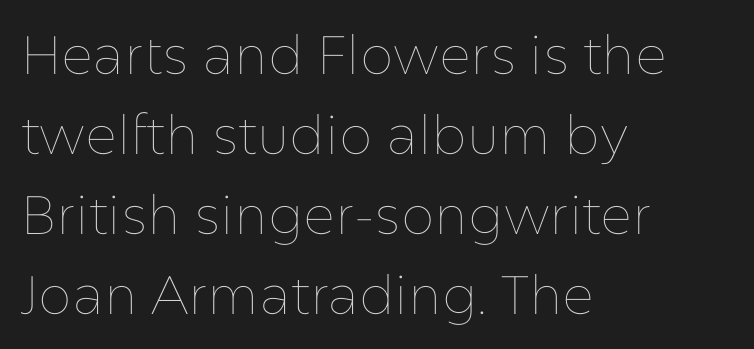
Every stem runs plumb, perpendicular to the baseline. Regular leading. Note the varied advance widths — an 'i' is clearly narrower than an 'm'. The strokes are not fattened; the text isn't bold. Is the block centered? No — it sits flush against the left margin. Just letters on the line, the space beneath them empty.
